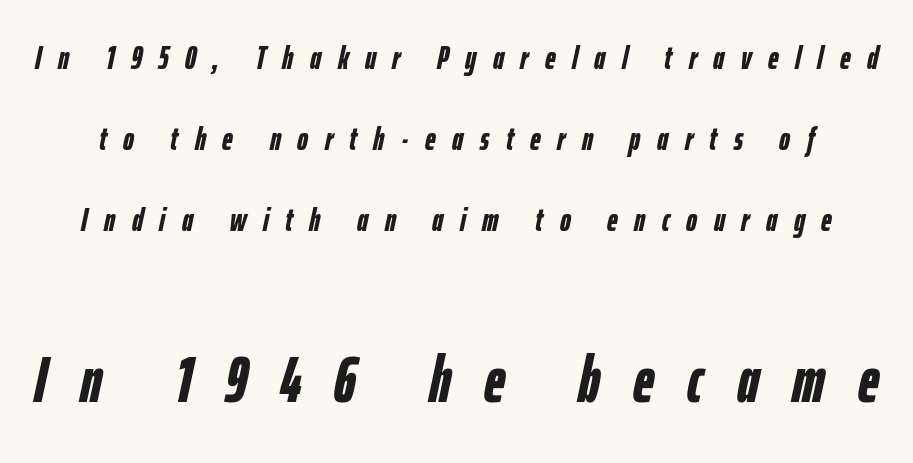
The image shows 66 px semibold, condensed type, italic (leaning right); set loose line spacing (2.46x), unusually wide letter spacing (+0.5 em), not underlined; the second (bottom) block is 2.0x larger; low stroke contrast and a medium x-height.
